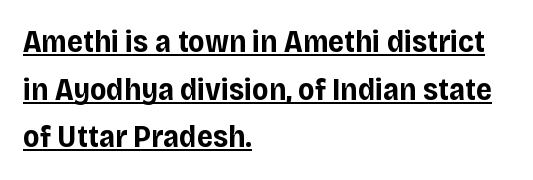
The image shows 31 px bold sans-serif type, upright; set left-aligned, normal line spacing (1.54x), normal letter spacing, underlined; low stroke contrast and a large x-height.
